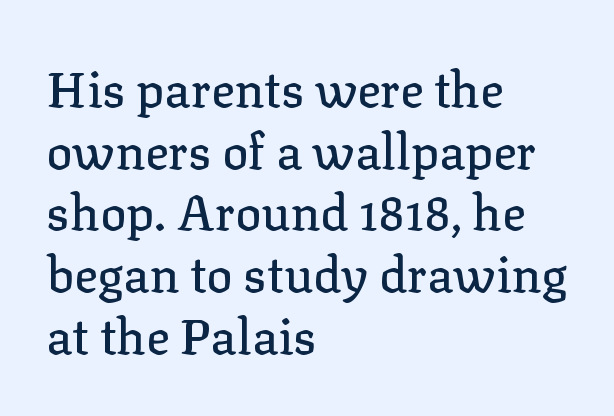
Q: Is the text italic (slanted)? A: No, it is upright.
Q: Is the typeface a serif or a sans-serif typeface? A: Serif.
Q: Is the text underlined? A: No.
Q: How is the paragraph aligned? A: Left-aligned.
Q: Is the spacing between letters normal or unusually wide? A: Normal.
Q: Is the spacing between lines tight, normal or loose? A: Normal.
Q: Width (condensed, normal, or wide)? A: Normal.
Q: Stroke contrast? A: Low.
Q: x-height? A: Medium.
Q: Monospaced? A: No.
